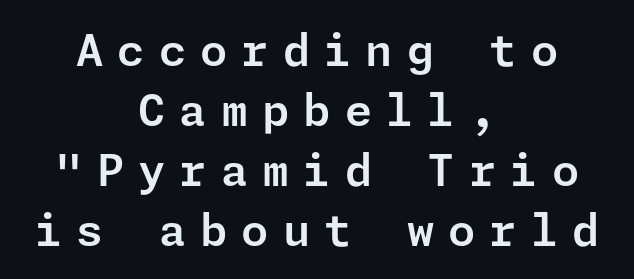
{"serif": "no", "italic": "no", "width": "normal", "stroke_contrast": "low", "x_height": "medium", "underline": "no", "align": "center", "line_spacing": "normal", "line_spacing_ratio": 1.36, "letter_spacing": "wide", "letter_spacing_em": 0.32, "glyph_px": 44}
